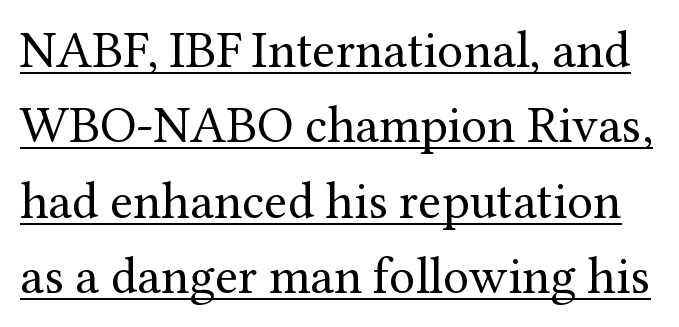
Compared with typical paragraphs, the rows here are spaced about the same. Note the varied advance widths — an 'i' is clearly narrower than an 'm'. Serif or sans? Serif — the stroke terminals have little feet. The letters stand straight up with perfectly vertical stems.
